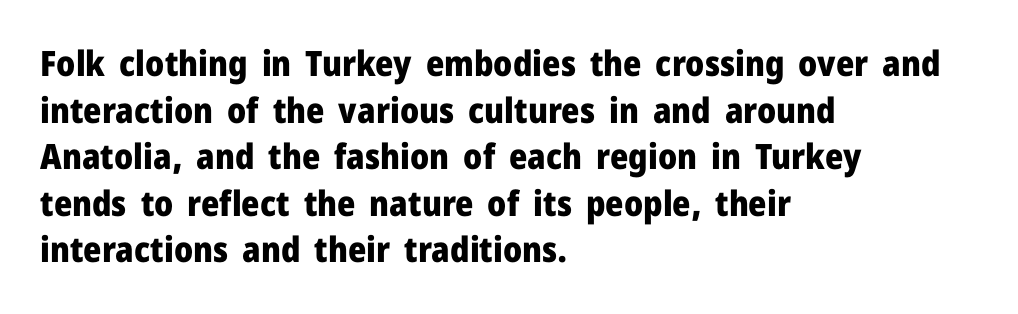
A sans-serif font was chosen for this passage. Thick stems and heavy bowls — unmistakably bold. Descenders hang freely into open space. These lines are rendered in a variable-pitch font. A roman cut, with each character standing at attention.
